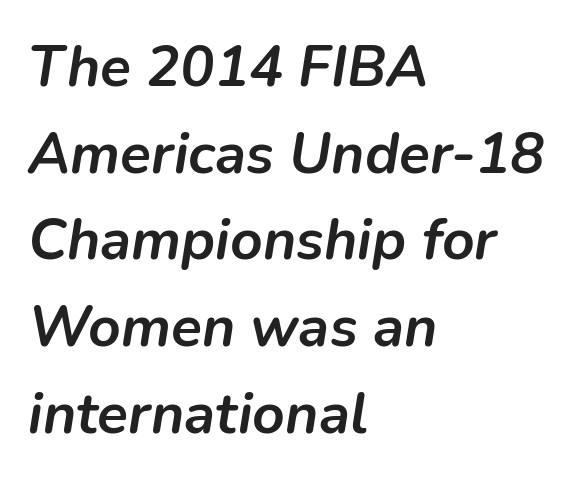
{"italic": "yes", "lean": "right", "slant_degrees": 9, "bold": "yes", "weight": "semibold", "width": "normal", "stroke_contrast": "low", "x_height": "medium", "monospaced": "no", "underline": "no", "align": "left", "line_spacing": "normal", "line_spacing_ratio": 1.52, "letter_spacing": "normal", "letter_spacing_em": 0.0, "glyph_px": 57}
